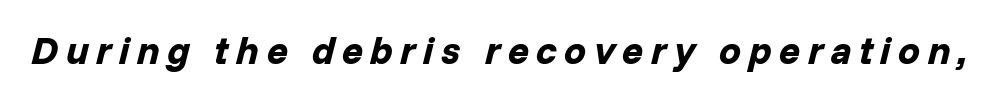
{"italic": "yes", "lean": "right", "slant_degrees": 14, "bold": "yes", "weight": "bold", "width": "normal", "stroke_contrast": "low", "x_height": "medium", "monospaced": "no", "underline": "no", "glyph_px": 39}
